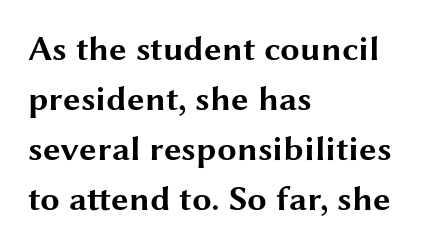
Q: Is the text bold? A: Yes.
Q: Is the text italic (slanted)? A: No, it is upright.
Q: Is the typeface a serif or a sans-serif typeface? A: Sans-serif.
Q: Is the text underlined? A: No.
Q: How is the paragraph aligned? A: Left-aligned.
Q: Is the spacing between letters normal or unusually wide? A: Normal.
Q: Is the spacing between lines tight, normal or loose? A: Normal.
Q: Width (condensed, normal, or wide)? A: Wide.
Q: Stroke contrast? A: Medium.
Q: x-height? A: Medium.
Q: Monospaced? A: No.
